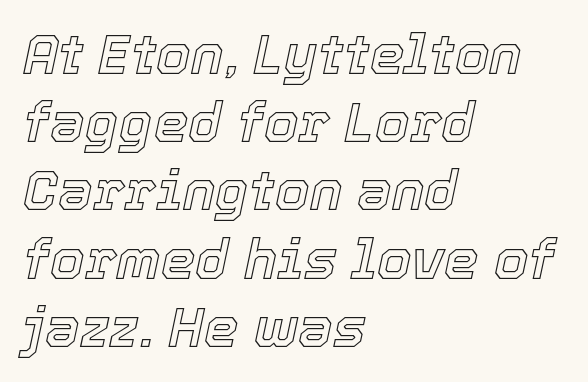
The image shows 55 px text type, italic (leaning right); set left-aligned, line spacing 1.24x, normal letter spacing, not underlined; a medium x-height.
